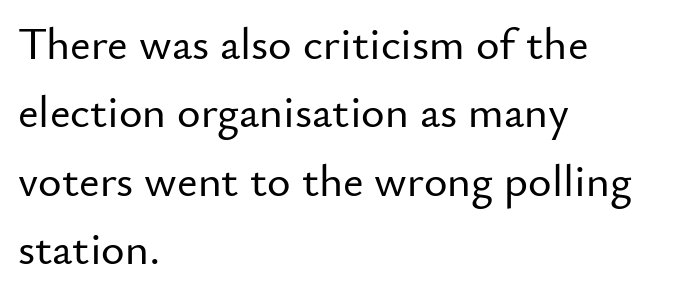
The image shows 45 px sans-serif type, upright; set left-aligned, normal line spacing (1.52x), normal letter spacing, not underlined; low stroke contrast and a small x-height.
